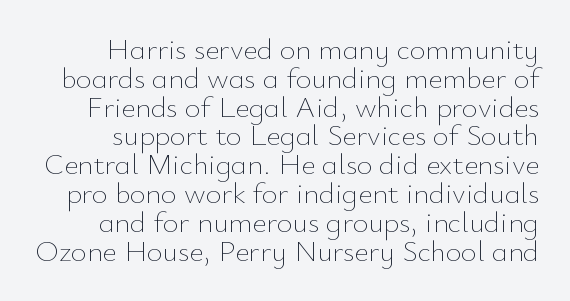
{"italic": "no", "bold": "no", "weight": "thin", "width": "normal", "stroke_contrast": "low", "x_height": "small", "monospaced": "no", "underline": "no", "line_spacing": "tight", "line_spacing_ratio": 0.96, "letter_spacing": "normal", "letter_spacing_em": 0.0, "glyph_px": 30}
